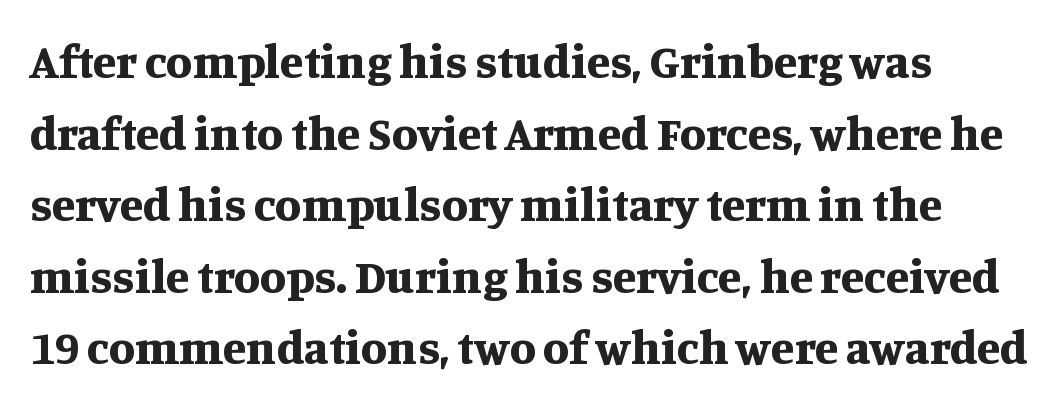
Q: Is the text bold? A: Yes.
Q: Is the text italic (slanted)? A: No, it is upright.
Q: Is the typeface a serif or a sans-serif typeface? A: Serif.
Q: Is the text underlined? A: No.
Q: Is the spacing between letters normal or unusually wide? A: Normal.
Q: Is the spacing between lines tight, normal or loose? A: Normal.
Q: Width (condensed, normal, or wide)? A: Normal.
Q: Stroke contrast? A: Medium.
Q: x-height? A: Large.
Q: Monospaced? A: No.
